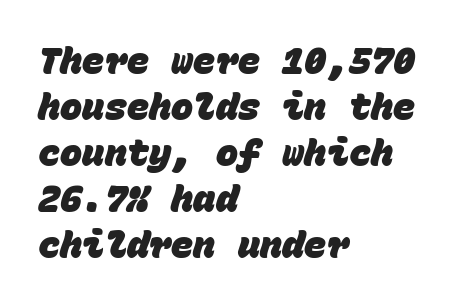
{"serif": "no", "bold": "yes", "weight": "heavy", "width": "normal", "stroke_contrast": "low", "x_height": "large", "monospaced": "yes", "underline": "no", "align": "left", "line_spacing_ratio": 1.24, "letter_spacing": "normal", "letter_spacing_em": 0.0, "glyph_px": 37}
